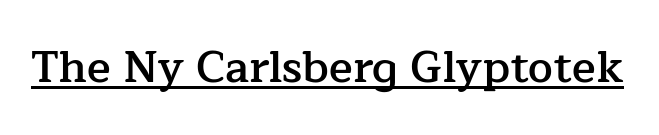
{"serif": "yes", "italic": "no", "bold": "semi", "weight": "semibold", "width": "normal", "stroke_contrast": "low", "x_height": "medium", "monospaced": "no", "underline": "yes", "letter_spacing": "normal", "letter_spacing_em": 0.0, "glyph_px": 44}
